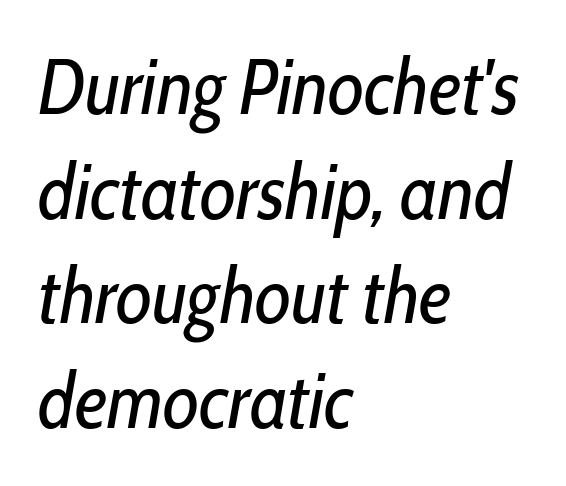
The passage shown is not bold in any degree. The lines are quadded left. A typesetter would mark this as italic. Horizontal bands of white between lines are of average thickness.
